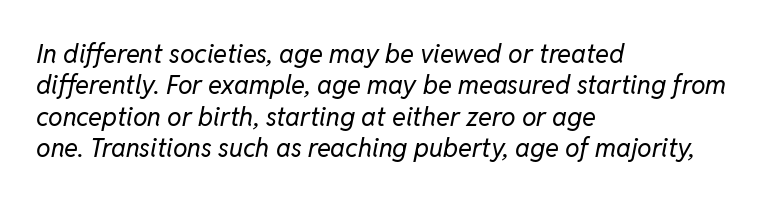
Q: Is the text bold? A: No.
Q: Is the text italic (slanted)? A: Yes, it leans right by about 11 degrees.
Q: Is the text underlined? A: No.
Q: How is the paragraph aligned? A: Left-aligned.
Q: Is the spacing between letters normal or unusually wide? A: Normal.
